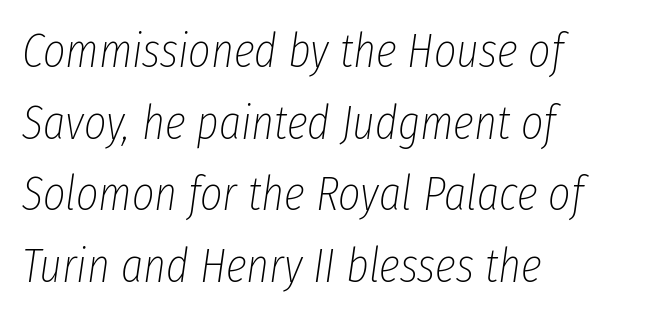
The image shows 48 px thin, condensed type, italic (leaning right); set left-aligned, normal line spacing (1.49x), normal letter spacing, not underlined; low stroke contrast and a medium x-height.
